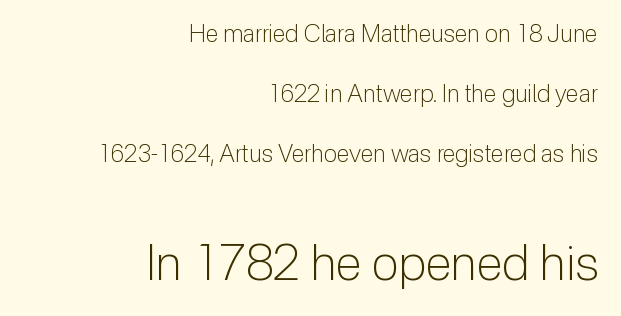
Does extra space separate the letters? No, they use regular spacing. Style check: upright. Regarding serifs, this sample does without them. Reading top to bottom, the characters get bigger at the block break. Anything drawn beneath the words? Only blank space.
